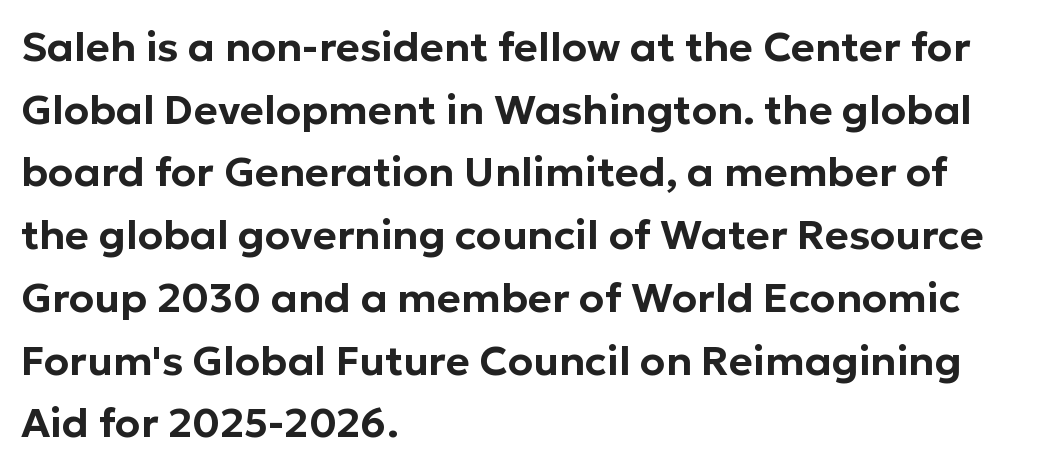
{"serif": "no", "italic": "no", "width": "normal", "stroke_contrast": "low", "x_height": "medium", "monospaced": "no", "underline": "no", "align": "left", "line_spacing": "normal", "line_spacing_ratio": 1.53, "letter_spacing": "normal", "letter_spacing_em": 0.0, "glyph_px": 41}
